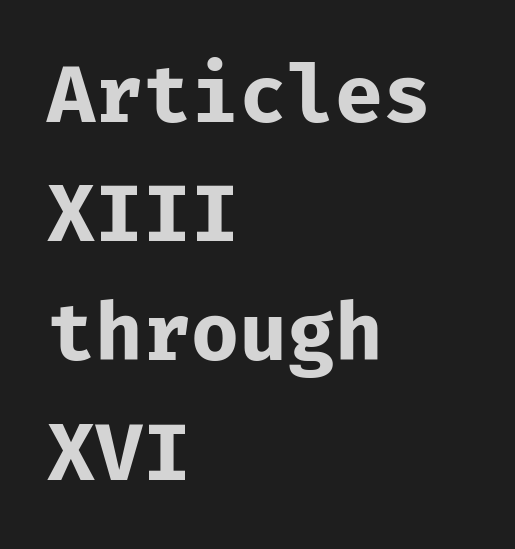
The image shows 80 px bold sans-serif type, upright, monospaced; set left-aligned, normal line spacing (1.49x), normal letter spacing, not underlined; low stroke contrast and a medium x-height.
